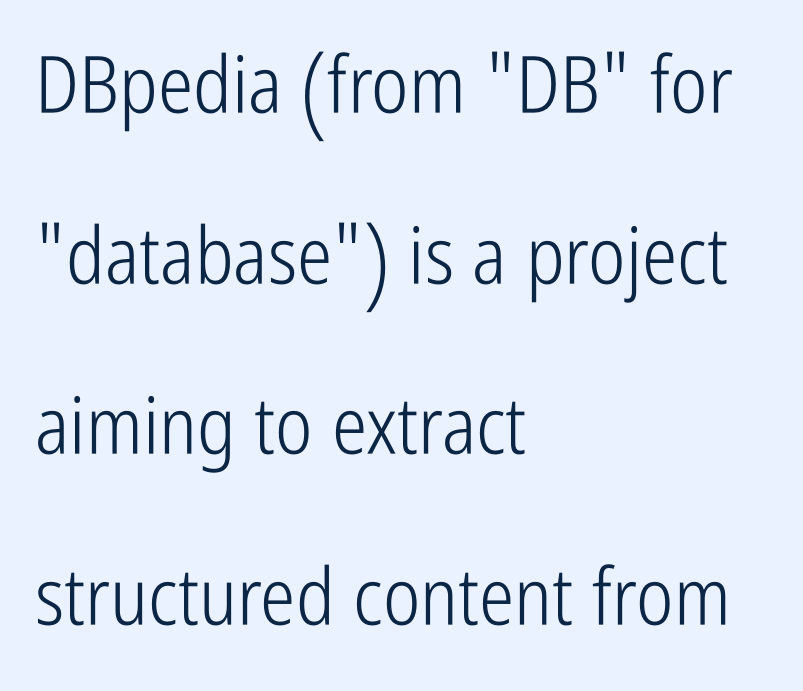
Typeset ragged right — the left edge is the straight one. Tall strokes in this sample are plumb rather than angled. Inter-character spacing is left at the font's built-in metrics. Weight: not bold — regular or lighter. The passage shown is not underscored anywhere.
